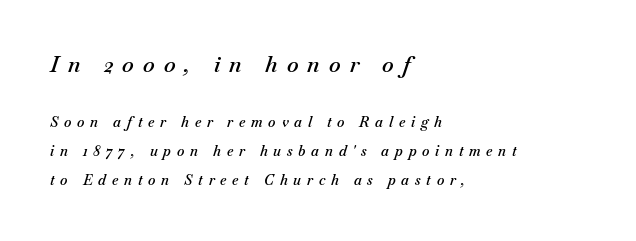
{"italic": "yes", "lean": "right", "slant_degrees": 18, "bold": "semi", "underline": "no", "align": "left", "line_spacing": "loose", "line_spacing_ratio": 2.07, "letter_spacing": "wide", "letter_spacing_em": 0.41, "larger_block": "first", "size_ratio": 1.57, "glyph_px": 22}
